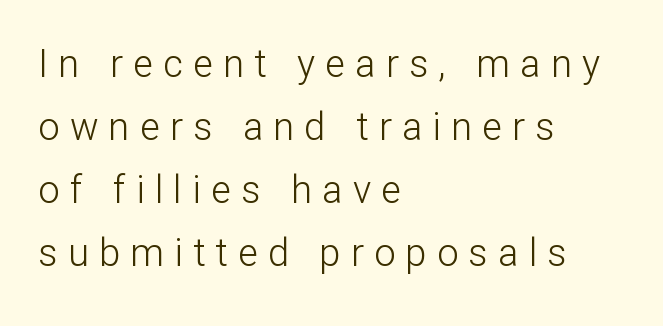
{"serif": "no", "italic": "no", "bold": "no", "weight": "light", "width": "normal", "stroke_contrast": "low", "x_height": "medium", "monospaced": "no", "underline": "no", "align": "left", "line_spacing": "normal", "line_spacing_ratio": 1.66, "letter_spacing": "wide", "letter_spacing_em": 0.27, "glyph_px": 38}
